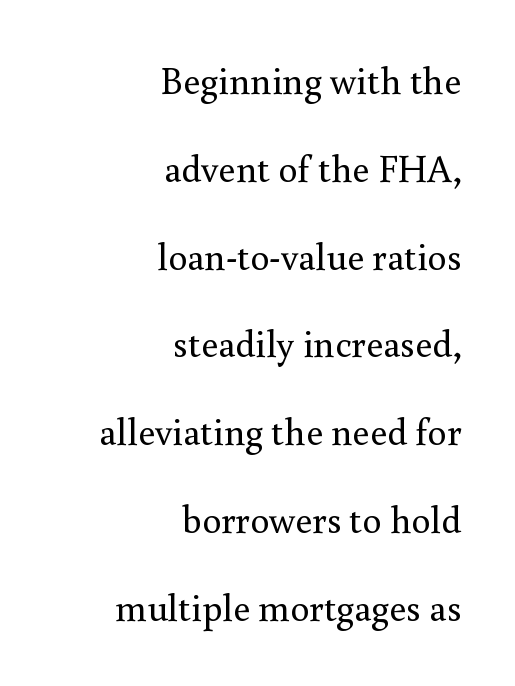
{"serif": "yes", "italic": "no", "bold": "no", "weight": "regular", "width": "normal", "x_height": "small", "monospaced": "no", "underline": "no", "align": "right", "line_spacing": "loose", "line_spacing_ratio": 2.31, "letter_spacing": "normal", "letter_spacing_em": 0.0, "glyph_px": 38}
